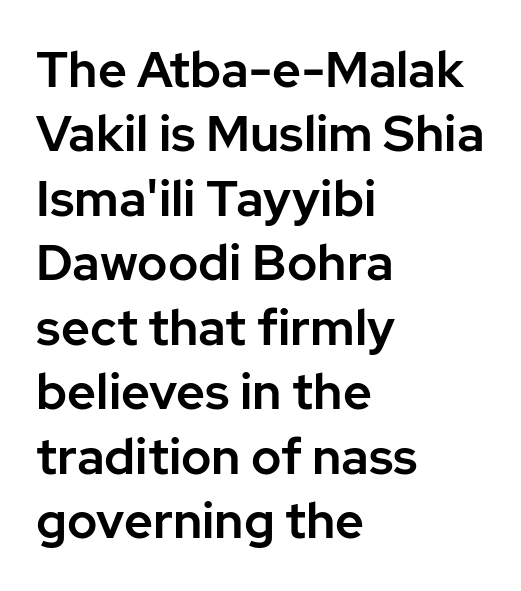
A typesetter would call this zero additional tracking. Serifs: no, the terminals of the letterforms are clean. This sample keeps an unexceptional amount of space between lines. Proportional: the letters do not fall into vertical columns. Bare-footed words on every line. The paragraph shown leans on its left margin.
